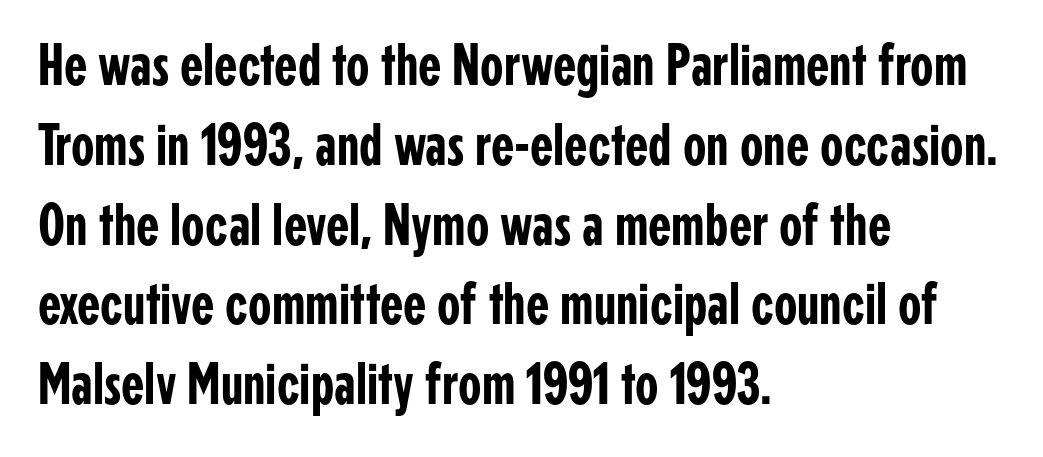
The image shows 60 px condensed sans-serif type, upright; set left-aligned, normal line spacing (1.33x), normal letter spacing, not underlined; low stroke contrast and a medium x-height.
